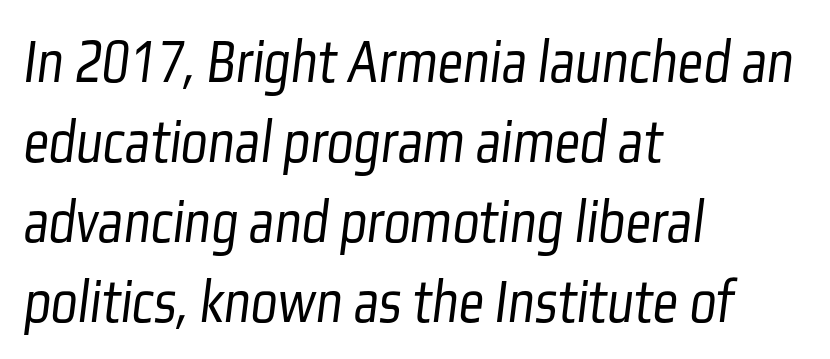
The passage shown stacks its lines at a standard gap. There is no visible air inserted between adjacent glyphs. Type without underlining. All the whitespace from short lines collects on the right. Heaviness? Minimal to ordinary, like unemphasized prose.
